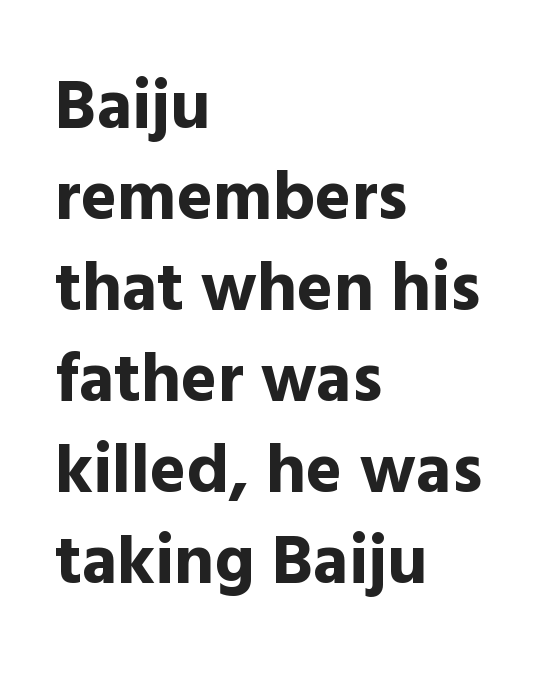
Think of a printed novel: that variable character pitch is what you see here. The typeface chosen for these lines omits serifs. The designer left line spacing at the default. You could call the tracking neutral — neither tight nor loose. Glance below the letters and you will spot only blank space. Do the letters lean? They stand straight.
